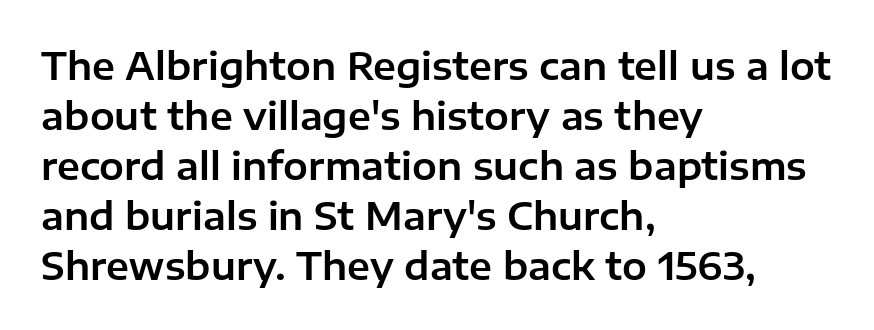
This sample uses plain, unmodified letter spacing. Nothing sits at the stroke ends, so this counts as sans-serif. This sample is left-justified, so line endings fall wherever the words run out. Notice how descenders clear the ascenders below comfortably — that's standard leading. Varying glyph widths throughout — classic text-font behaviour.
